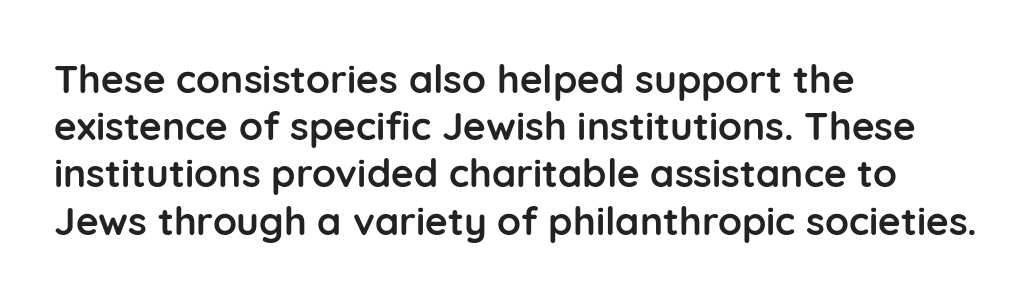
The image shows 39 px semibold sans-serif type, upright; set left-aligned, line spacing 1.21x, normal letter spacing, not underlined; low stroke contrast and a medium x-height.
